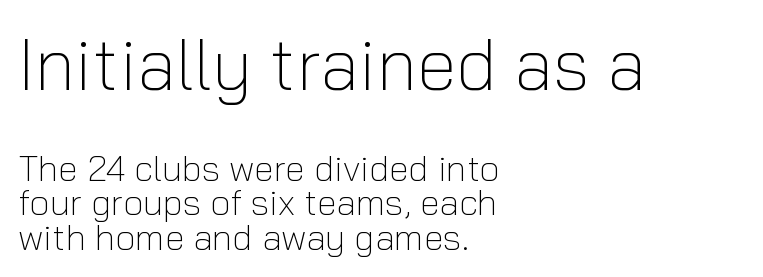
Q: Is the text bold? A: No.
Q: Is the text italic (slanted)? A: No, it is upright.
Q: Is the typeface a serif or a sans-serif typeface? A: Sans-serif.
Q: Is the text underlined? A: No.
Q: How is the paragraph aligned? A: Left-aligned.
Q: Is the spacing between letters normal or unusually wide? A: Normal.
Q: Is the spacing between lines tight, normal or loose? A: Tight.
Q: Which block of text is set in a larger size, the first (top) or the second (bottom)? A: The first (top) one.
Q: Width (condensed, normal, or wide)? A: Normal.
Q: Stroke contrast? A: Low.
Q: x-height? A: Medium.
Q: Monospaced? A: No.
